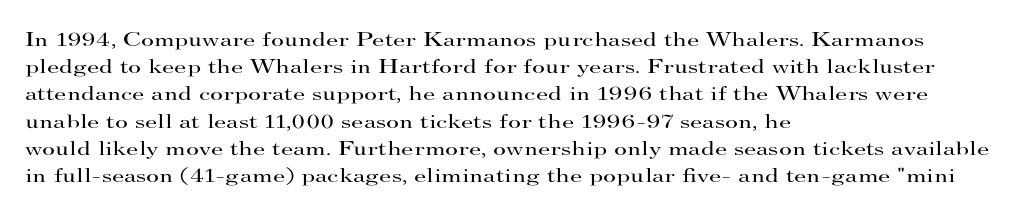
Q: Is the text bold? A: No.
Q: Is the text italic (slanted)? A: No, it is upright.
Q: Is the text underlined? A: No.
Q: How is the paragraph aligned? A: Left-aligned.
Q: Is the spacing between letters normal or unusually wide? A: Normal.
Q: Is the spacing between lines tight, normal or loose? A: Normal.
